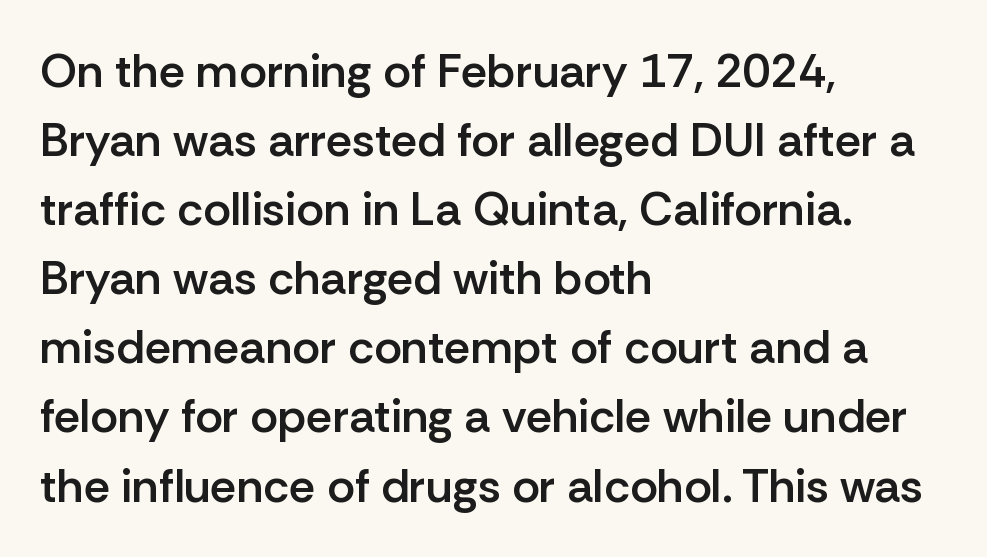
Tall strokes in this sample are plumb rather than angled. Regarding serifs, this sample does without them. The horizontal fit of the characters is conventional and even. Any mark beneath the type? The region is blank. The lines sit at an ordinary, default distance from one another.
